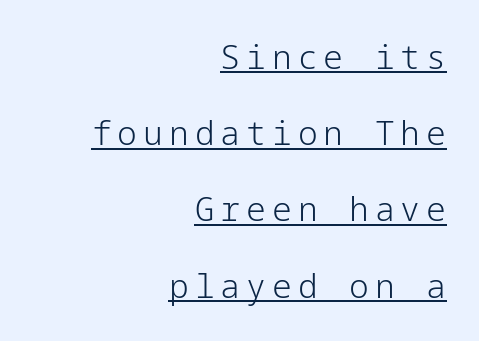
Q: Is the text bold? A: No.
Q: Is the text italic (slanted)? A: No, it is upright.
Q: Is the typeface a serif or a sans-serif typeface? A: Sans-serif.
Q: Is the text underlined? A: Yes.
Q: How is the paragraph aligned? A: Right-aligned.
Q: Is the spacing between lines tight, normal or loose? A: Loose.
Q: Width (condensed, normal, or wide)? A: Normal.
Q: Stroke contrast? A: Low.
Q: x-height? A: Medium.
